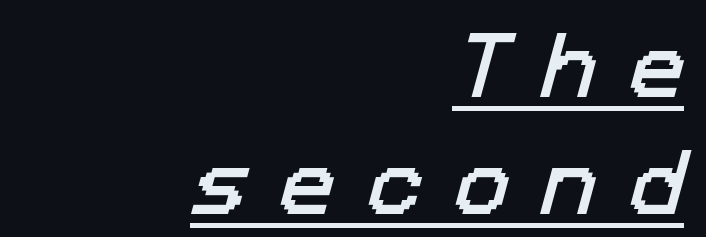
The passage shown is underscored from start to finish. Proportional: the letters do not fall into vertical columns. Horizontal alignment here is rightward, an uncommon choice for prose. Regarding serifs, this sample does without them. Does extra space separate the letters? Yes, quite a lot of it. The rendering uses a moderate line-height, typical for paragraphs.
